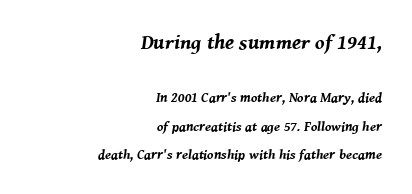
The image shows 21 px bold type, italic (leaning right); set right-aligned, loose line spacing (2.03x), normal letter spacing, not underlined; the first (top) block is 1.5x larger.
